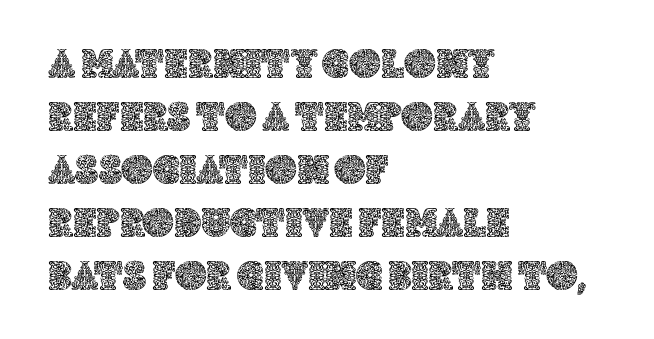
{"italic": "no", "width": "normal", "x_height": "large", "monospaced": "no", "underline": "no", "align": "left", "line_spacing_ratio": 1.23, "letter_spacing": "normal", "letter_spacing_em": 0.0, "glyph_px": 43}
